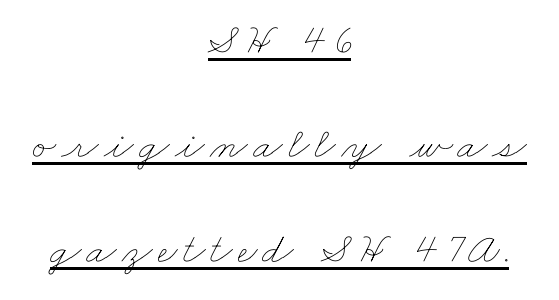
The image shows 44 px thin, wide type; set centered, loose line spacing (2.37x), underlined; low stroke contrast and a small x-height.
